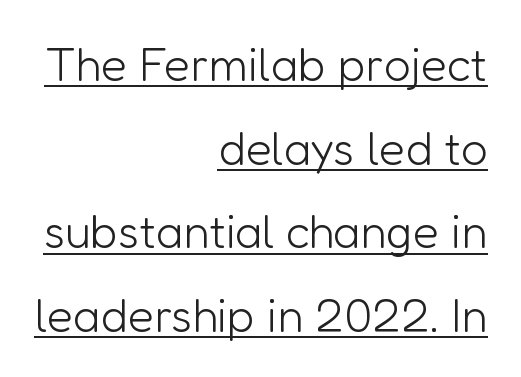
{"serif": "no", "italic": "no", "bold": "no", "weight": "light", "width": "normal", "stroke_contrast": "low", "x_height": "medium", "monospaced": "no", "underline": "yes", "align": "right", "line_spacing_ratio": 1.78, "letter_spacing": "normal", "letter_spacing_em": 0.0, "glyph_px": 47}
